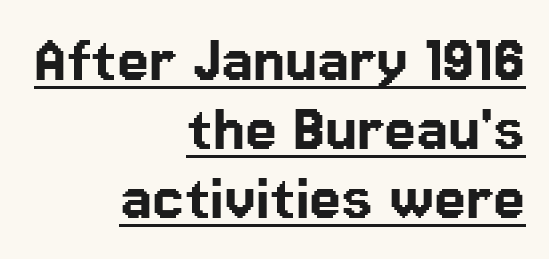
Short note: letters normally spaced. This rendering features underlined lettering. Reading down the column, the eye jumps only a short way to each next line. Rendered with straight, roman letterforms.
